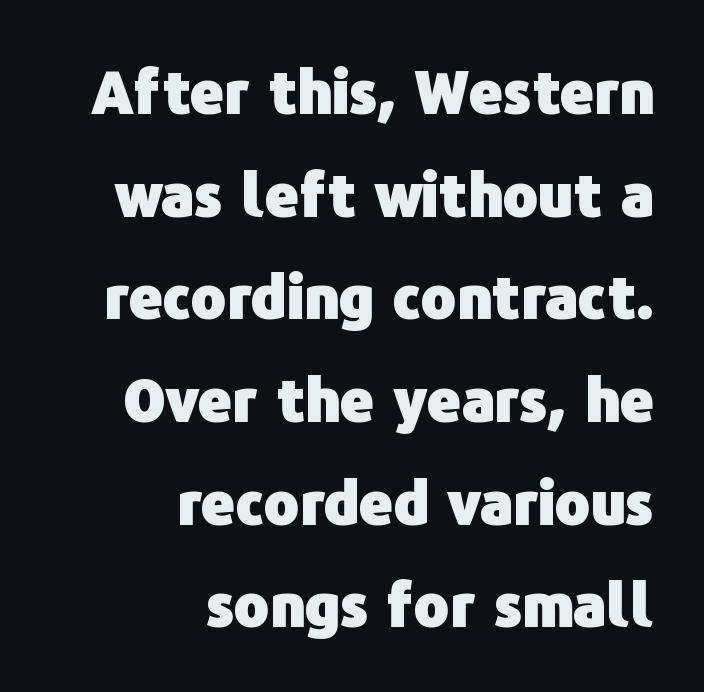
The image shows 59 px heavy sans-serif type, upright; set right-aligned, line spacing 1.74x, normal letter spacing, not underlined; low stroke contrast and a medium x-height.
